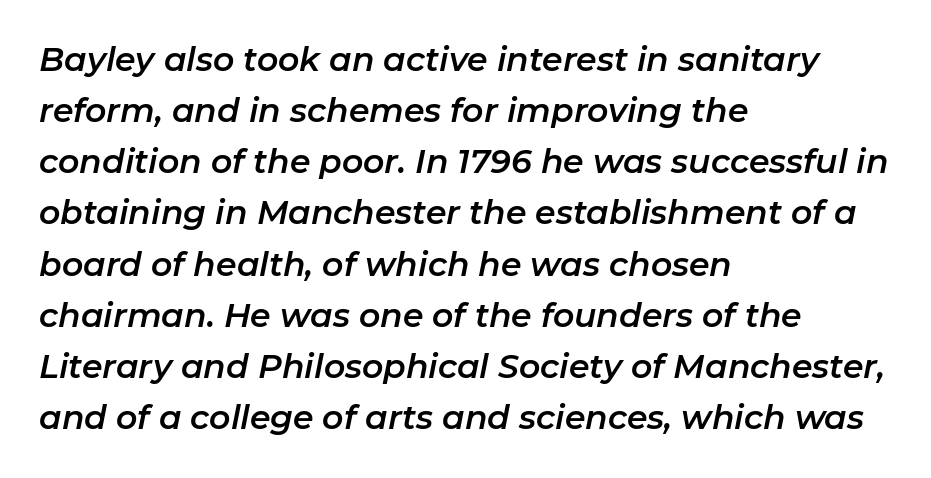
Q: Is the text italic (slanted)? A: Yes, it leans right by about 11 degrees.
Q: Is the text underlined? A: No.
Q: How is the paragraph aligned? A: Left-aligned.
Q: Is the spacing between letters normal or unusually wide? A: Normal.
Q: Is the spacing between lines tight, normal or loose? A: Normal.
Q: Width (condensed, normal, or wide)? A: Normal.
Q: Stroke contrast? A: Low.
Q: x-height? A: Medium.
Q: Monospaced? A: No.
